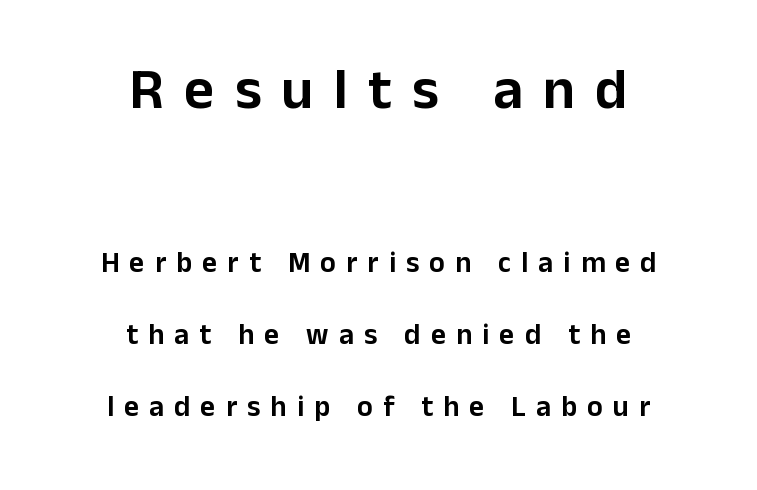
Q: Is the text italic (slanted)? A: No, it is upright.
Q: Is the typeface a serif or a sans-serif typeface? A: Sans-serif.
Q: Is the text underlined? A: No.
Q: How is the paragraph aligned? A: Centered.
Q: Is the spacing between letters normal or unusually wide? A: Unusually wide.
Q: Is the spacing between lines tight, normal or loose? A: Loose.
Q: Which block of text is set in a larger size, the first (top) or the second (bottom)? A: The first (top) one.
Q: Width (condensed, normal, or wide)? A: Normal.
Q: Stroke contrast? A: Low.
Q: x-height? A: Medium.
Q: Monospaced? A: No.
